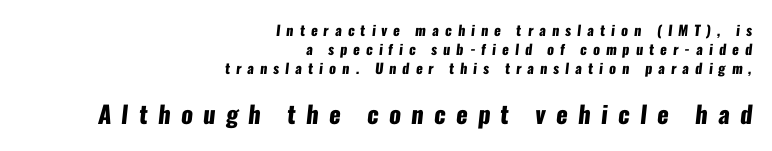
Leading: standard. Spacing between characters has been opened up far beyond the box default. The lines in this sample share a right terminus and differ only in where they begin. The glyphs are unaccompanied by any horizontal stroke below them. The font is running at its bold setting. Reading top to bottom, the characters get bigger at the block break.
